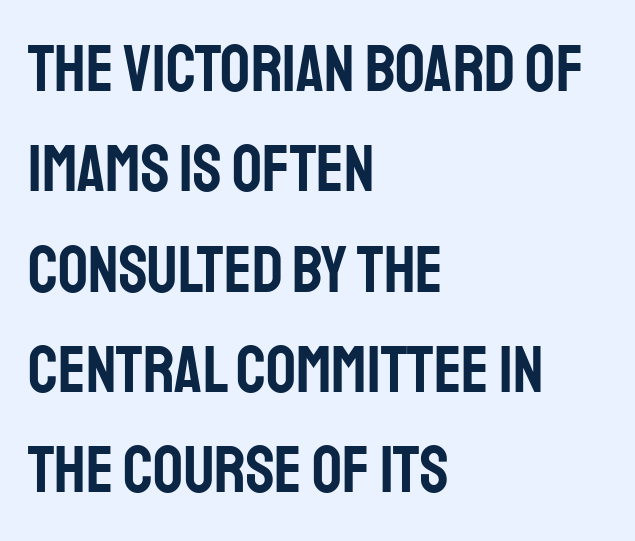
Q: Is the text italic (slanted)? A: No, it is upright.
Q: Is the typeface a serif or a sans-serif typeface? A: Sans-serif.
Q: Is the text underlined? A: No.
Q: How is the paragraph aligned? A: Left-aligned.
Q: Is the spacing between letters normal or unusually wide? A: Normal.
Q: Is the spacing between lines tight, normal or loose? A: Normal.
Q: Width (condensed, normal, or wide)? A: Condensed.
Q: Stroke contrast? A: Low.
Q: x-height? A: Large.
Q: Monospaced? A: No.
